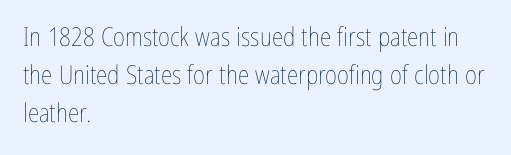
Visually the block forms a straight wall on the left and a jagged coastline on the right. Caption: standard tracking, unaltered. The type sits square on the baseline with zero lean. Weight: not bold — regular or lighter.
